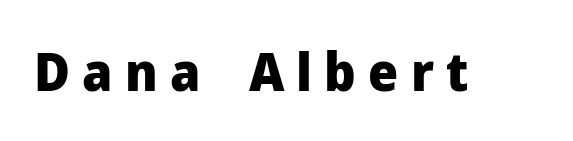
Nope, no serifs anywhere on these letters. This rendering widens character spacing well past its baseline value. The letters advance in unequal steps, a hallmark of proportional type. Underline: absent. The type sits square on the baseline with zero lean. Strong, thick strokes mark this as bold type.
